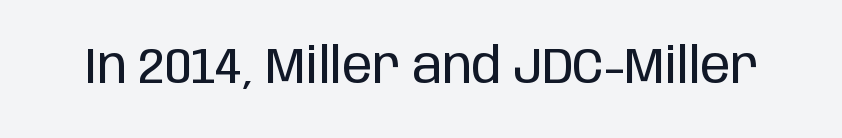
{"serif": "no", "italic": "no", "bold": "no", "weight": "regular", "width": "condensed", "stroke_contrast": "low", "x_height": "large", "monospaced": "no", "underline": "no", "letter_spacing": "normal", "letter_spacing_em": 0.0, "glyph_px": 50}
